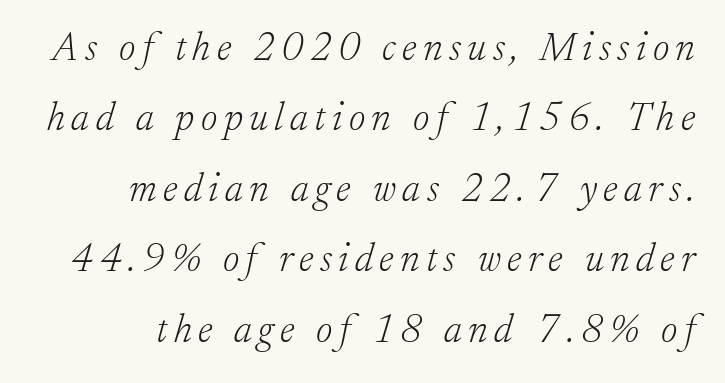
Q: Is the text bold? A: No.
Q: Is the text italic (slanted)? A: Yes, it leans right by about 17 degrees.
Q: Is the typeface a serif or a sans-serif typeface? A: Serif.
Q: Is the text underlined? A: No.
Q: Width (condensed, normal, or wide)? A: Normal.
Q: Stroke contrast? A: Low.
Q: x-height? A: Small.
Q: Monospaced? A: No.
